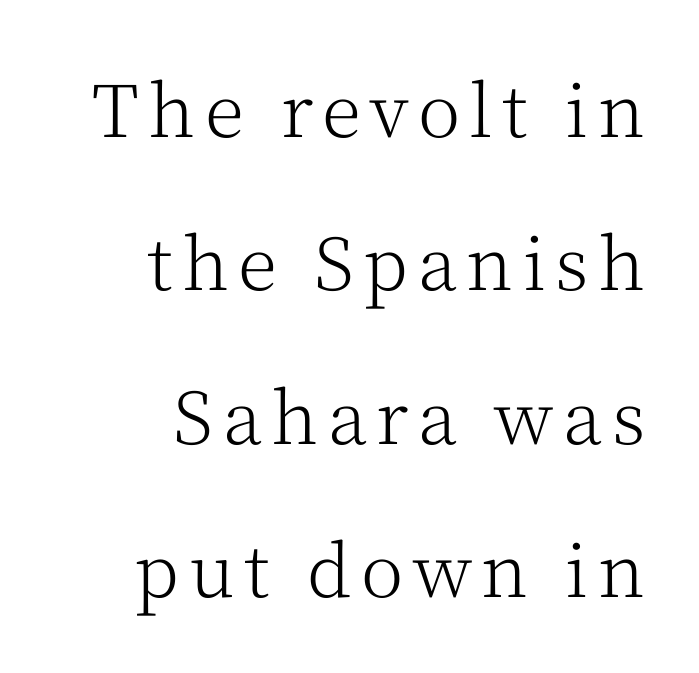
Font category for this specimen: serif. Which margin do the lines hug? The right one — the left edge is uneven. Just letters on the line, the space beneath them empty. The font sits on the lighter half of the weight spectrum, regular included. Vertical strokes here are truly vertical. Is this a fixed-width face? No — the glyphs have proportional, varying widths.
